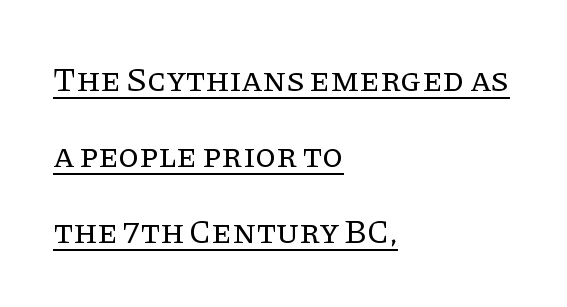
{"serif": "yes", "italic": "no", "bold": "no", "weight": "regular", "width": "normal", "stroke_contrast": "low", "x_height": "large", "monospaced": "no", "underline": "yes", "align": "left", "line_spacing": "loose", "line_spacing_ratio": 2.23, "letter_spacing": "normal", "letter_spacing_em": 0.0, "glyph_px": 34}
